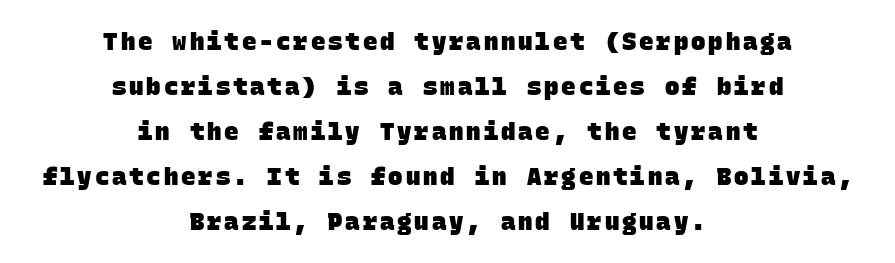
The image shows 24 px bold type; set centered, line spacing 1.87x, not underlined.
